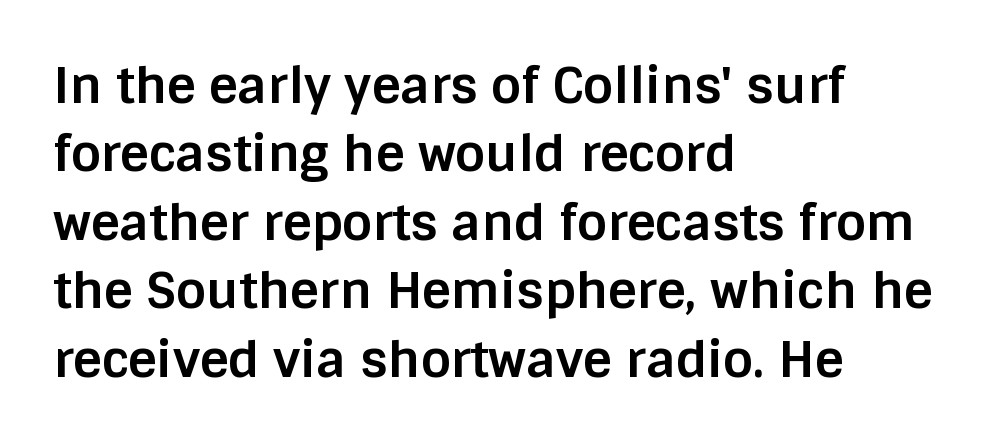
Q: Is the text bold? A: Yes.
Q: Is the text italic (slanted)? A: No, it is upright.
Q: Is the typeface a serif or a sans-serif typeface? A: Sans-serif.
Q: Is the text underlined? A: No.
Q: How is the paragraph aligned? A: Left-aligned.
Q: Is the spacing between letters normal or unusually wide? A: Normal.
Q: Is the spacing between lines tight, normal or loose? A: Normal.
Q: Width (condensed, normal, or wide)? A: Normal.
Q: Stroke contrast? A: Low.
Q: x-height? A: Large.
Q: Monospaced? A: No.
